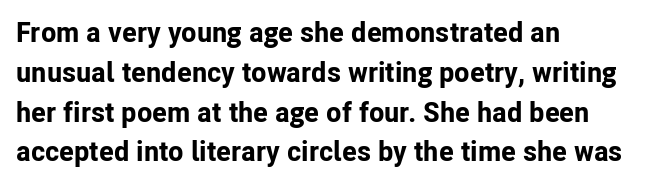
{"serif": "no", "italic": "no", "bold": "yes", "weight": "bold", "width": "normal", "stroke_contrast": "low", "x_height": "medium", "monospaced": "no", "underline": "no", "align": "left", "line_spacing": "normal", "line_spacing_ratio": 1.42, "letter_spacing": "normal", "letter_spacing_em": 0.0, "glyph_px": 28}
